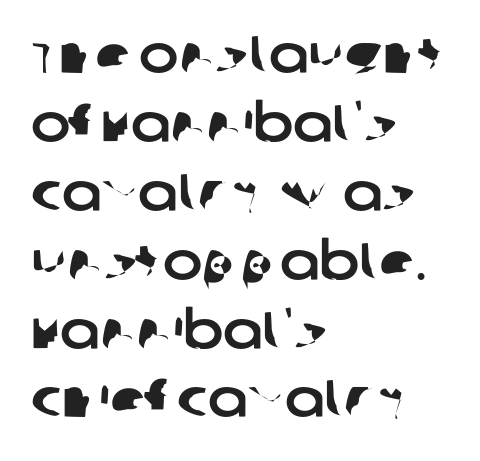
Q: Is the typeface a serif or a sans-serif typeface? A: Sans-serif.
Q: Is the text underlined? A: No.
Q: How is the paragraph aligned? A: Left-aligned.
Q: Is the spacing between letters normal or unusually wide? A: Normal.
Q: Is the spacing between lines tight, normal or loose? A: Normal.
Q: Width (condensed, normal, or wide)? A: Normal.
Q: Stroke contrast? A: Low.
Q: x-height? A: Large.
Q: Monospaced? A: No.
